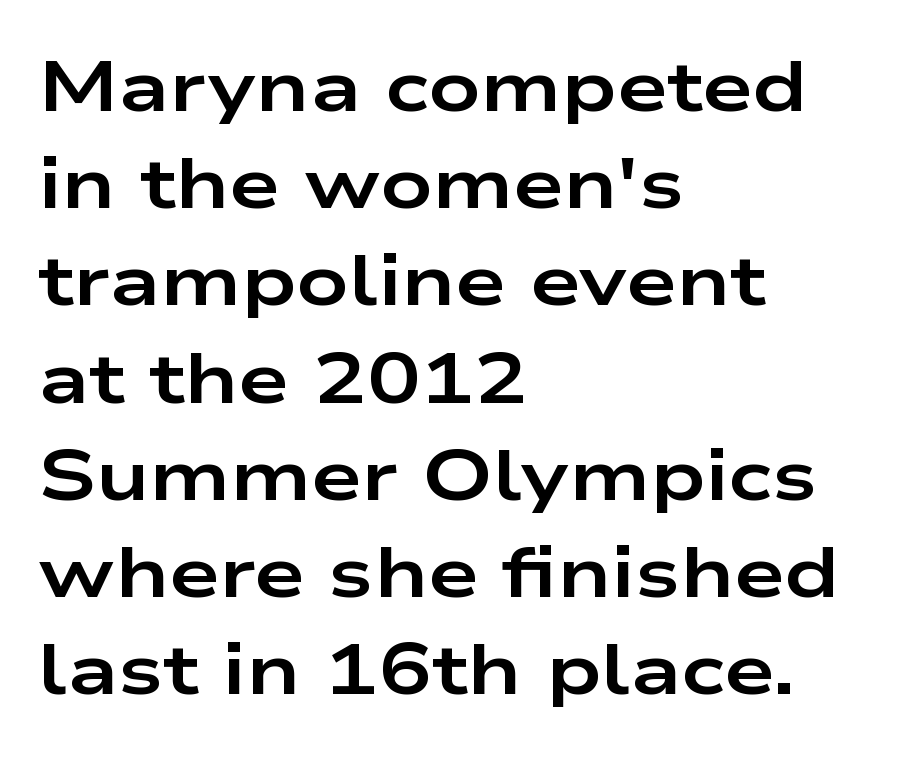
Q: Is the text bold? A: Yes.
Q: Is the text italic (slanted)? A: No, it is upright.
Q: Is the typeface a serif or a sans-serif typeface? A: Sans-serif.
Q: Is the text underlined? A: No.
Q: How is the paragraph aligned? A: Left-aligned.
Q: Is the spacing between letters normal or unusually wide? A: Normal.
Q: Is the spacing between lines tight, normal or loose? A: Normal.
Q: Width (condensed, normal, or wide)? A: Wide.
Q: Stroke contrast? A: Low.
Q: x-height? A: Medium.
Q: Monospaced? A: No.
